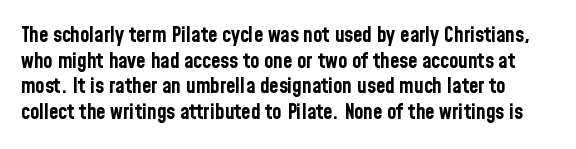
Lines of text with bare space underneath. This rendering leaves character spacing at its baseline value. These lines were composed using upright roman letters. These lines carry a lot of weight — the face is fully bold.
